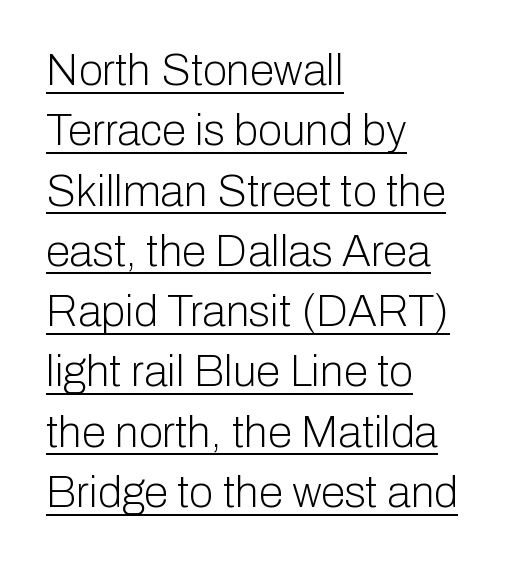
Weight: not bold — regular or lighter. Do the characters align in a grid? No, the font is proportional. The setting favours the left margin, as ordinary paragraphs usually do. This sample uses a sans-serif face. The lettering stays uniformly vertical, giving the passage a roman look.
